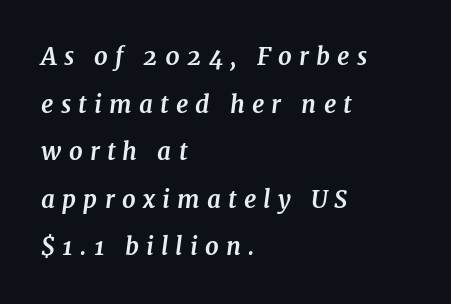
The image shows 24 px bold type, italic (leaning right); set left-aligned, loose line spacing (1.98x), unusually wide letter spacing (+0.3 em), not underlined.
